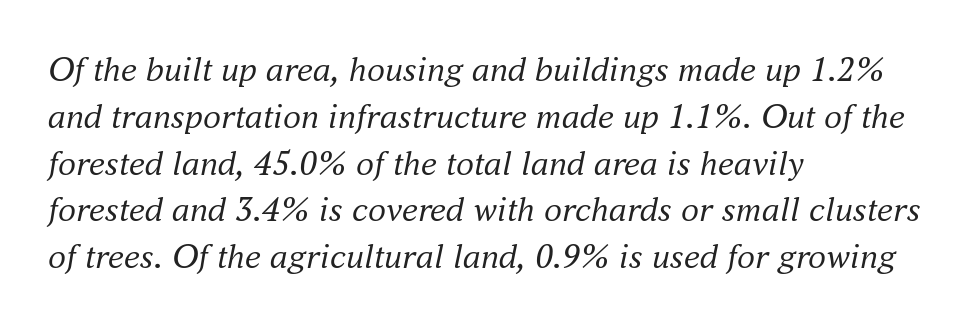
{"serif": "yes", "italic": "yes", "lean": "right", "slant_degrees": 16, "bold": "no", "weight": "regular", "width": "normal", "stroke_contrast": "medium", "x_height": "small", "monospaced": "no", "underline": "no", "align": "left", "line_spacing": "normal", "line_spacing_ratio": 1.3, "letter_spacing": "normal", "letter_spacing_em": 0.0, "glyph_px": 36}
